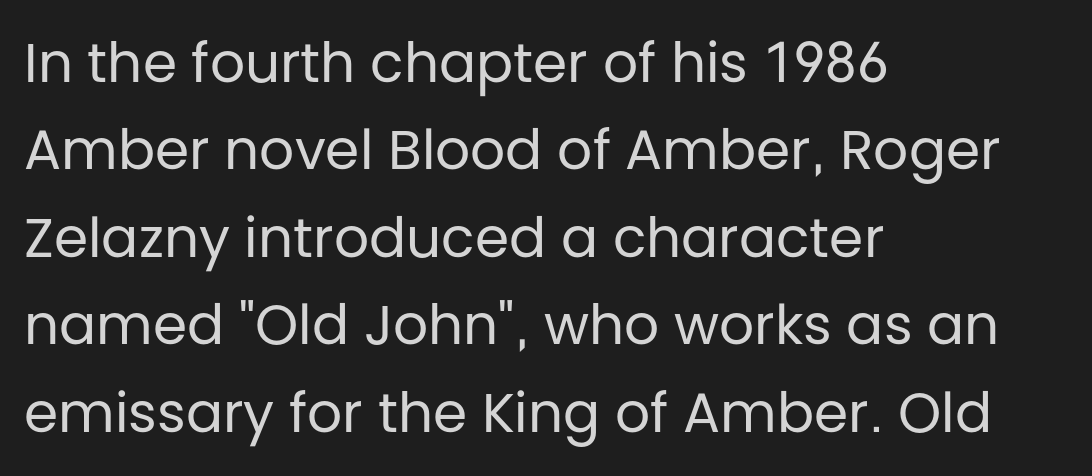
{"serif": "no", "italic": "no", "bold": "no", "weight": "regular", "width": "normal", "stroke_contrast": "low", "x_height": "large", "monospaced": "no", "underline": "no", "align": "left", "line_spacing": "normal", "line_spacing_ratio": 1.59, "letter_spacing": "normal", "letter_spacing_em": 0.0, "glyph_px": 55}
